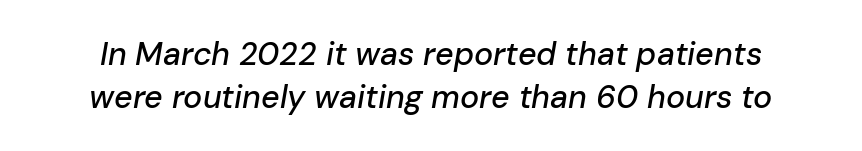
Q: Is the text italic (slanted)? A: Yes, it leans right by about 10 degrees.
Q: Is the text underlined? A: No.
Q: Is the spacing between letters normal or unusually wide? A: Normal.
Q: Is the spacing between lines tight, normal or loose? A: Normal.
Q: Width (condensed, normal, or wide)? A: Normal.
Q: Stroke contrast? A: Low.
Q: x-height? A: Medium.
Q: Monospaced? A: No.
